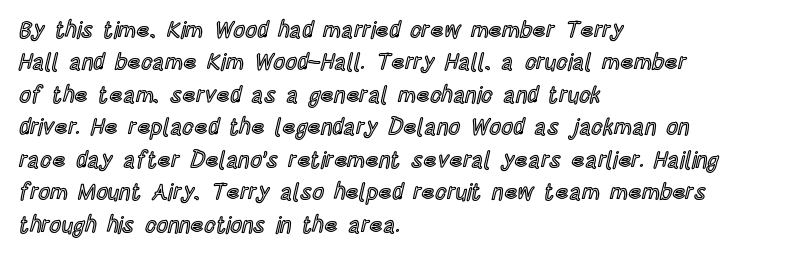
Rule under the text: the space is simply empty. Glyph-to-glyph distance matches everyday printed text. This block has exactly the height ordinary leading produces. Teacher's note: observe the even left margin — that is flush-left alignment.
